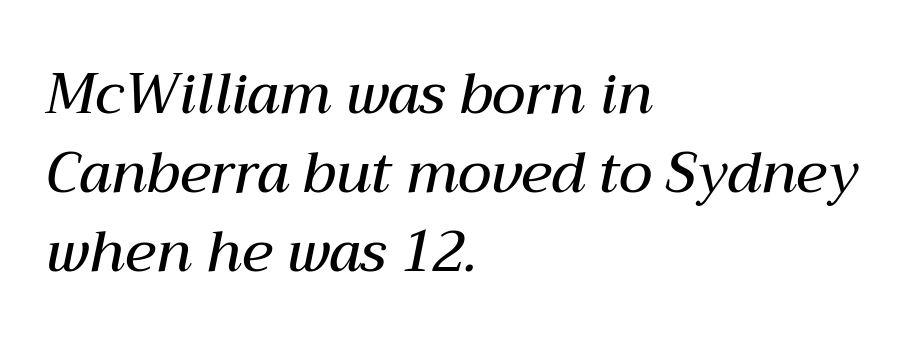
{"italic": "yes", "lean": "right", "slant_degrees": 12, "bold": "semi", "weight": "semibold", "width": "normal", "stroke_contrast": "medium", "x_height": "medium", "monospaced": "no", "underline": "no", "align": "left", "line_spacing": "normal", "line_spacing_ratio": 1.41, "letter_spacing": "normal", "letter_spacing_em": 0.0, "glyph_px": 56}
